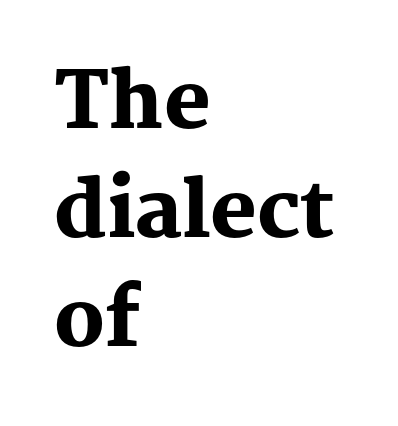
{"serif": "yes", "italic": "no", "bold": "yes", "weight": "heavy", "width": "normal", "stroke_contrast": "medium", "x_height": "medium", "monospaced": "no", "underline": "no", "align": "left", "line_spacing": "normal", "line_spacing_ratio": 1.4, "letter_spacing": "normal", "letter_spacing_em": 0.0, "glyph_px": 78}
